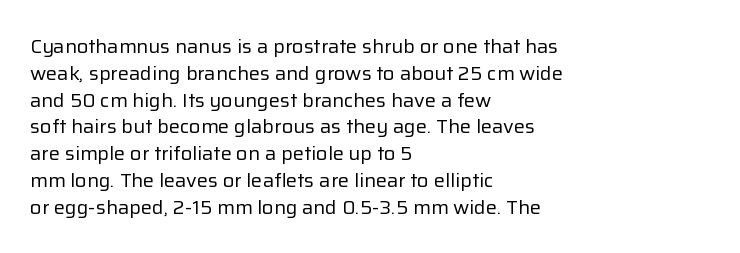
The image shows 20 px text type, upright; set left-aligned, normal line spacing (1.34x), normal letter spacing, not underlined.
